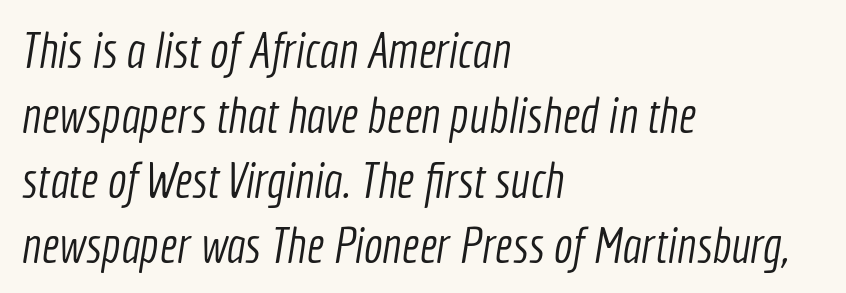
The image shows 50 px light, condensed sans-serif type; set left-aligned, normal line spacing (1.3x), normal letter spacing, not underlined; a medium x-height.
